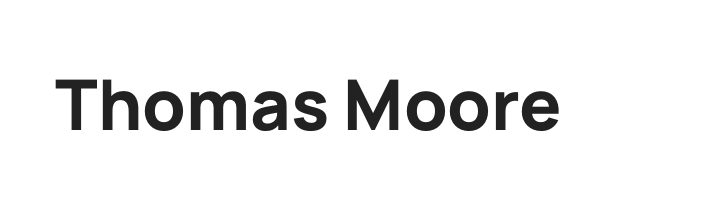
Q: Is the text bold? A: Yes.
Q: Is the text italic (slanted)? A: No, it is upright.
Q: Is the typeface a serif or a sans-serif typeface? A: Sans-serif.
Q: Is the text underlined? A: No.
Q: Is the spacing between letters normal or unusually wide? A: Normal.
Q: Width (condensed, normal, or wide)? A: Normal.
Q: Stroke contrast? A: Low.
Q: x-height? A: Medium.
Q: Monospaced? A: No.
